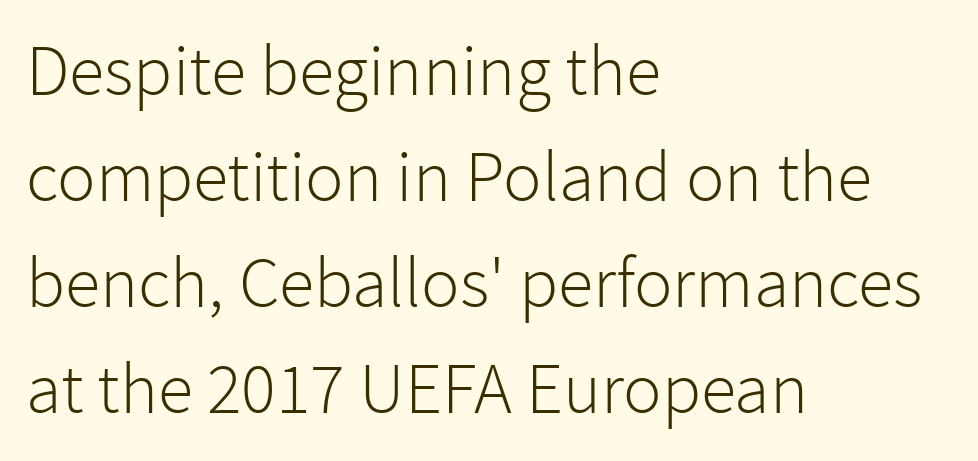
Stems and bowls with no extra thickness — not bold. Caption: multi-line text, flush left, ragged right. To sum up the face: it is a sans, with no serifs. The letters sit at their default tracking, neither squeezed nor spread. One glance says typical: line gaps are just what's usual. Underline: absent.
